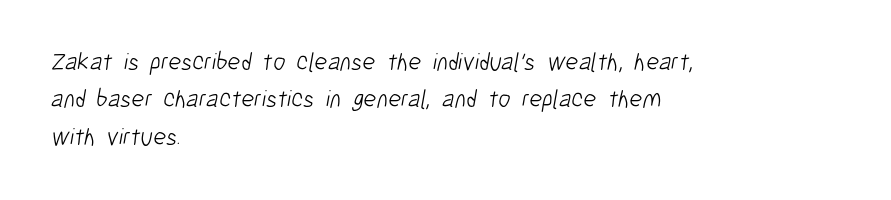
Q: Is the text bold? A: No.
Q: Is the text underlined? A: No.
Q: How is the paragraph aligned? A: Left-aligned.
Q: Is the spacing between letters normal or unusually wide? A: Normal.
Q: Is the spacing between lines tight, normal or loose? A: Normal.
